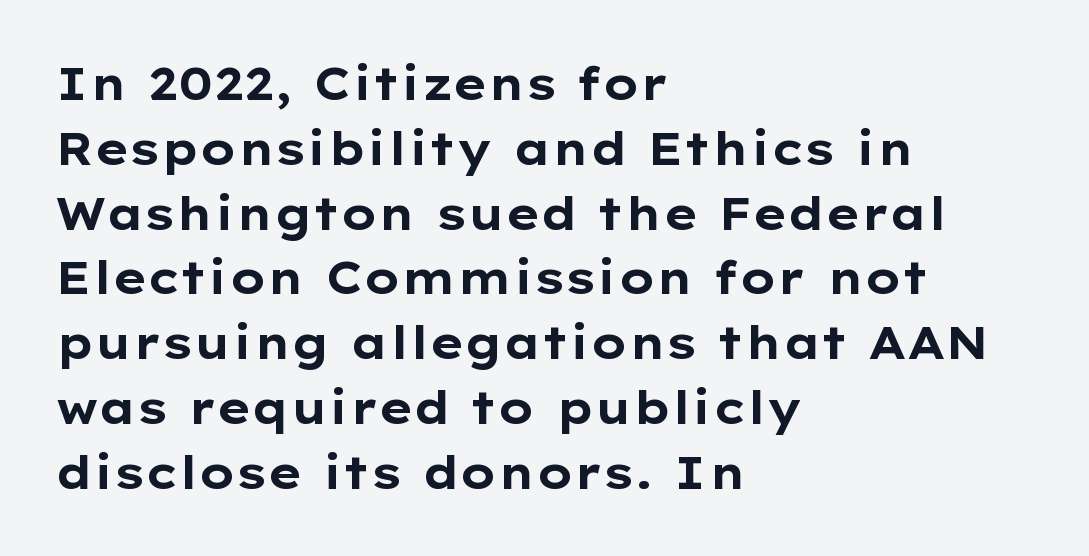
Q: Is the text bold? A: Yes.
Q: Is the text italic (slanted)? A: No, it is upright.
Q: Is the typeface a serif or a sans-serif typeface? A: Sans-serif.
Q: Is the text underlined? A: No.
Q: How is the paragraph aligned? A: Left-aligned.
Q: Is the spacing between letters normal or unusually wide? A: Normal.
Q: Is the spacing between lines tight, normal or loose? A: Normal.
Q: Width (condensed, normal, or wide)? A: Wide.
Q: Stroke contrast? A: Low.
Q: x-height? A: Medium.
Q: Monospaced? A: No.
